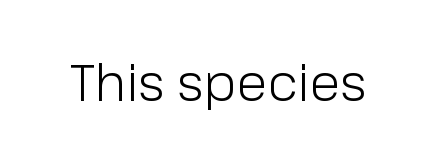
Q: Is the text bold? A: No.
Q: Is the text italic (slanted)? A: No, it is upright.
Q: Is the typeface a serif or a sans-serif typeface? A: Sans-serif.
Q: Is the text underlined? A: No.
Q: Is the spacing between letters normal or unusually wide? A: Normal.
Q: Width (condensed, normal, or wide)? A: Normal.
Q: Stroke contrast? A: Low.
Q: x-height? A: Medium.
Q: Monospaced? A: No.
